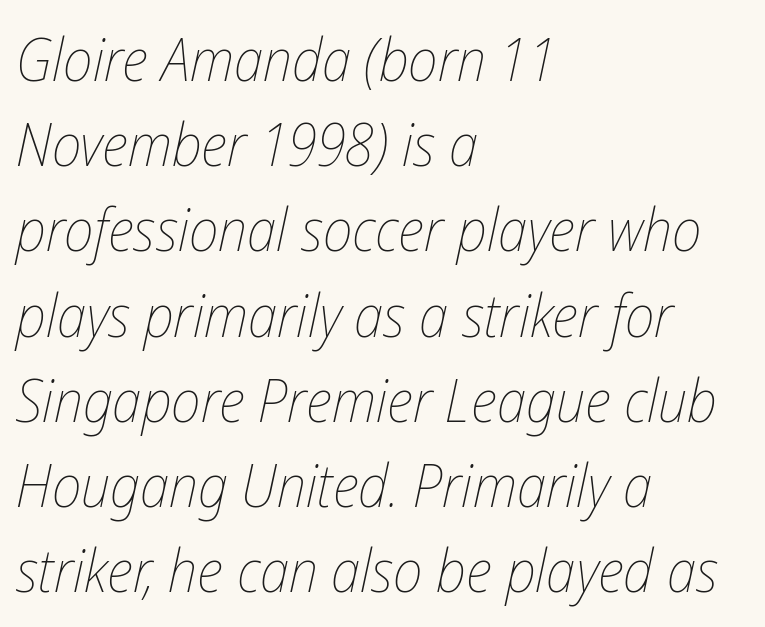
Q: Is the text bold? A: No.
Q: Is the text italic (slanted)? A: Yes, it leans right by about 12 degrees.
Q: Is the text underlined? A: No.
Q: How is the paragraph aligned? A: Left-aligned.
Q: Is the spacing between letters normal or unusually wide? A: Normal.
Q: Is the spacing between lines tight, normal or loose? A: Normal.
Q: Width (condensed, normal, or wide)? A: Condensed.
Q: Stroke contrast? A: Low.
Q: x-height? A: Medium.
Q: Monospaced? A: No.
